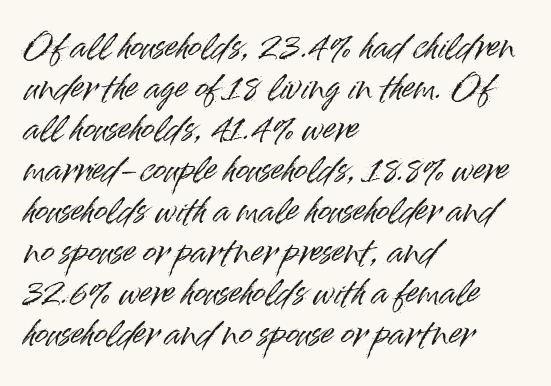
{"serif": "no", "width": "normal", "stroke_contrast": "high", "x_height": "small", "monospaced": "no", "underline": "no", "align": "left", "line_spacing": "normal", "line_spacing_ratio": 1.28, "letter_spacing": "normal", "letter_spacing_em": 0.0, "glyph_px": 32}
